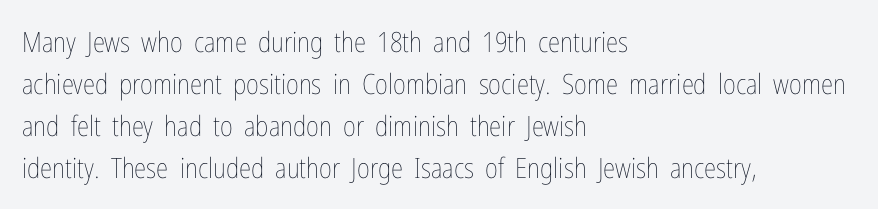
{"italic": "no", "bold": "no", "weight": "thin", "width": "condensed", "stroke_contrast": "low", "x_height": "medium", "monospaced": "no", "underline": "no", "align": "left", "line_spacing": "normal", "line_spacing_ratio": 1.5, "letter_spacing": "normal", "letter_spacing_em": 0.0, "glyph_px": 28}
